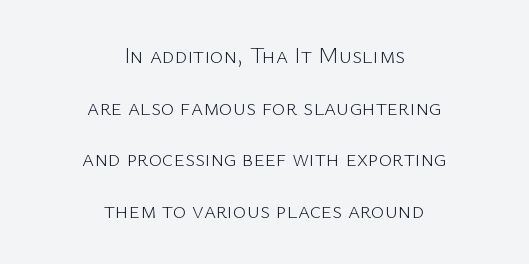
Q: Is the text bold? A: No.
Q: Is the text italic (slanted)? A: No, it is upright.
Q: Is the text underlined? A: No.
Q: How is the paragraph aligned? A: Centered.
Q: Is the spacing between letters normal or unusually wide? A: Normal.
Q: Is the spacing between lines tight, normal or loose? A: Loose.
